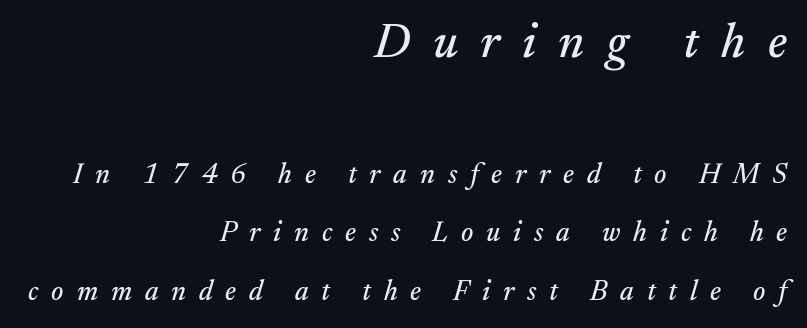
Whoever set this chose breathing room over compactness in the vertical rhythm. Reading top to bottom, the characters get smaller at the block break. No word sits above an underline. Letterform terminals end in serifs throughout the passage. This rendering widens character spacing well past its baseline value.
